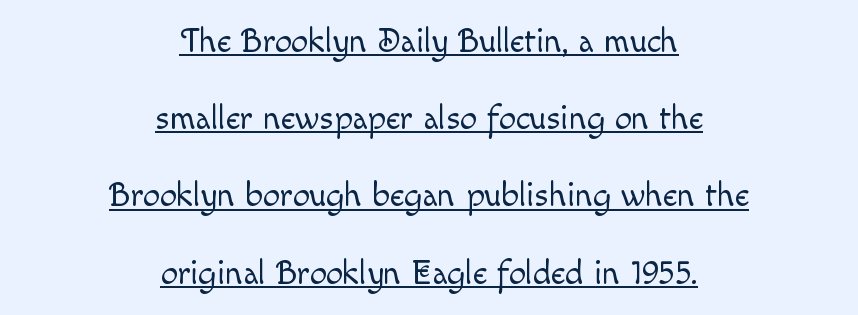
The image shows 34 px light type, upright; set centered, loose line spacing (2.27x), normal letter spacing, underlined; a small x-height.
